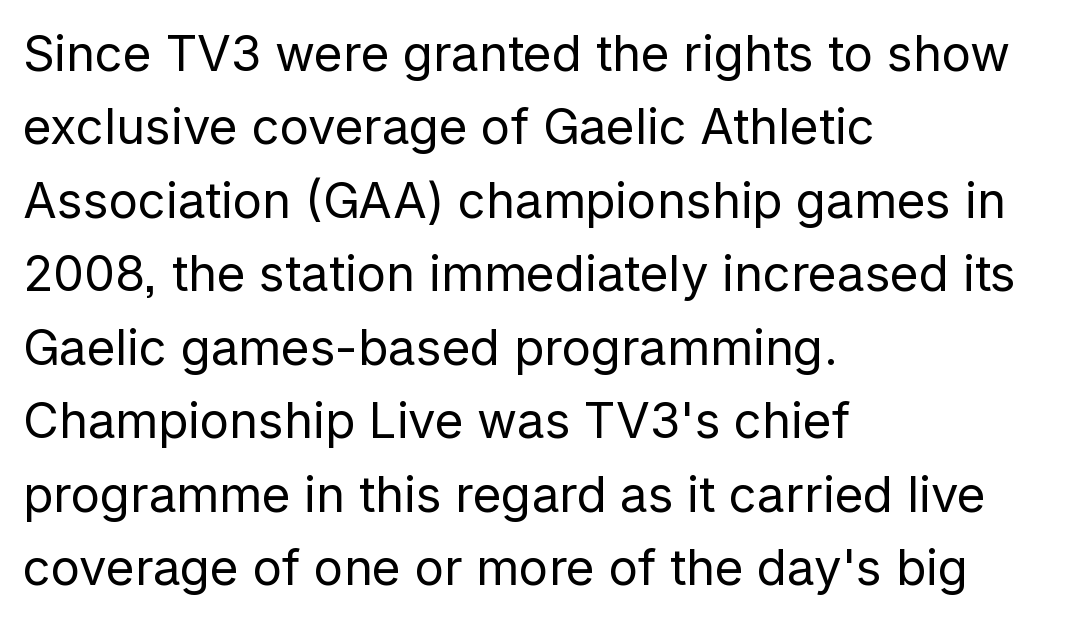
Weight: regular or lighter. The vertical gap from one line to the next is medium. The line texture is even and compact thanks to regular tracking. Observe the absence of serifs on each vertical stroke in this sample. The rendering uses natural spacing where letterforms have individual widths. Quick note: not italic, upright.
